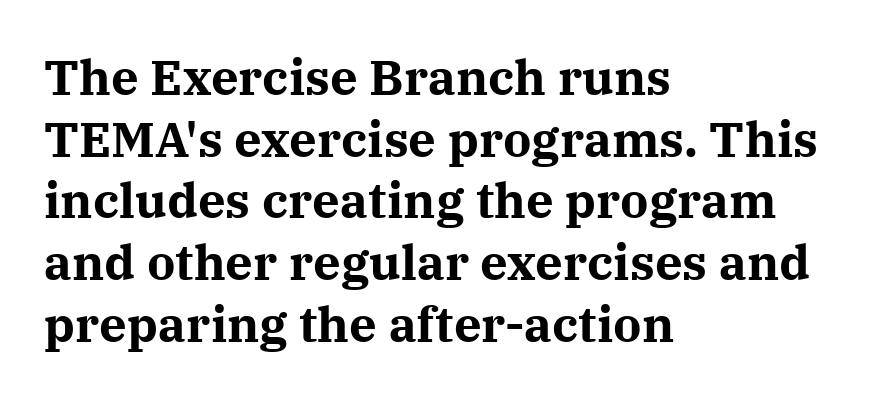
Q: Is the text bold? A: Yes.
Q: Is the text italic (slanted)? A: No, it is upright.
Q: Is the typeface a serif or a sans-serif typeface? A: Serif.
Q: Is the text underlined? A: No.
Q: How is the paragraph aligned? A: Left-aligned.
Q: Is the spacing between letters normal or unusually wide? A: Normal.
Q: Is the spacing between lines tight, normal or loose? A: Normal.
Q: Width (condensed, normal, or wide)? A: Normal.
Q: Stroke contrast? A: Medium.
Q: x-height? A: Medium.
Q: Monospaced? A: No.
